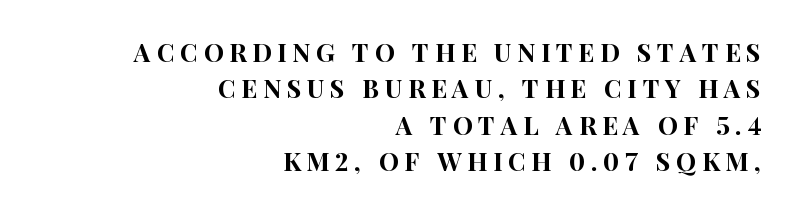
The image shows 25 px text type, upright; set right-aligned, normal line spacing (1.46x), unusually wide letter spacing (+0.23 em), not underlined.
